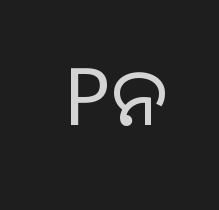
The image shows 79 px regular-weight sans-serif type, upright; set normal letter spacing, not underlined; low stroke contrast and a large x-height.
